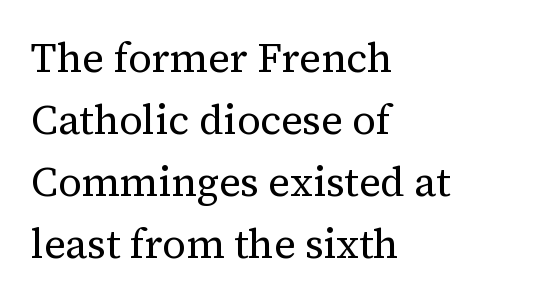
The rag falls on the right side of this text block. The words here are not underlined. This is the regular roman posture of the typeface. Here the glyphs are tracked normally, forming tight word shapes. Unlike a clean sans, this face finishes its strokes with serifs. Counters stay open thanks to moderate or lighter strokes.
